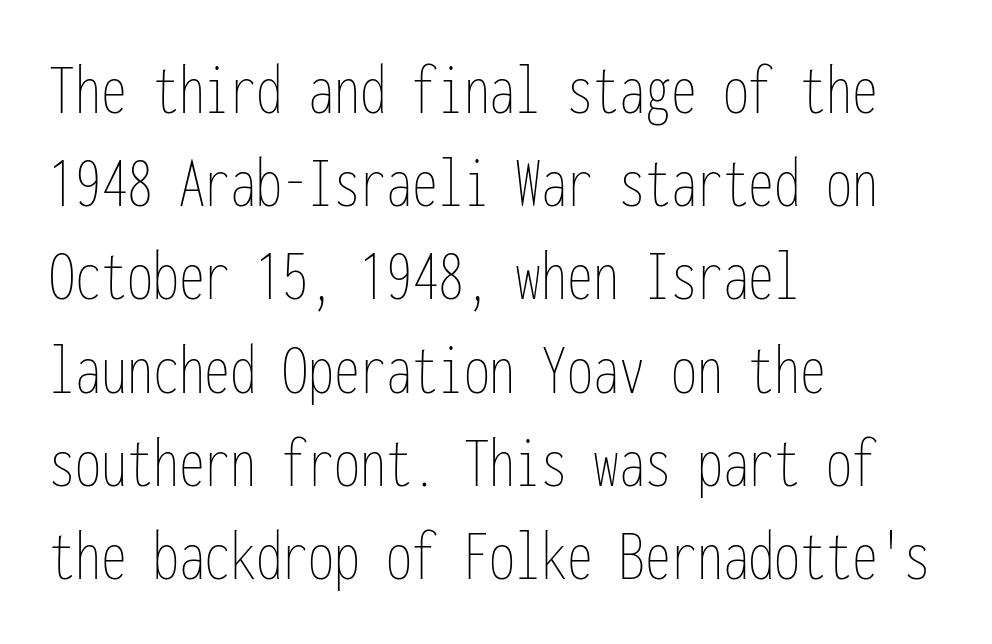
Nobody drew a line under any word here. The paragraph has a hard left edge and a soft right edge. How would I describe the line gaps? Plain and ordinary. Weight: not bold — regular or lighter. Default kerning and tracking; the words read as compact shapes.
